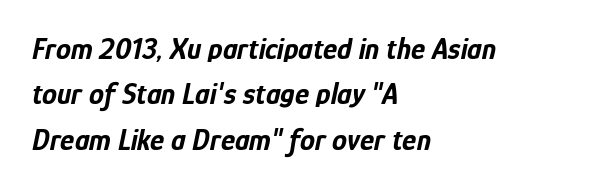
The image shows 30 px bold, condensed type, italic (leaning right); set left-aligned, normal line spacing (1.51x), normal letter spacing, not underlined; low stroke contrast and a medium x-height.
